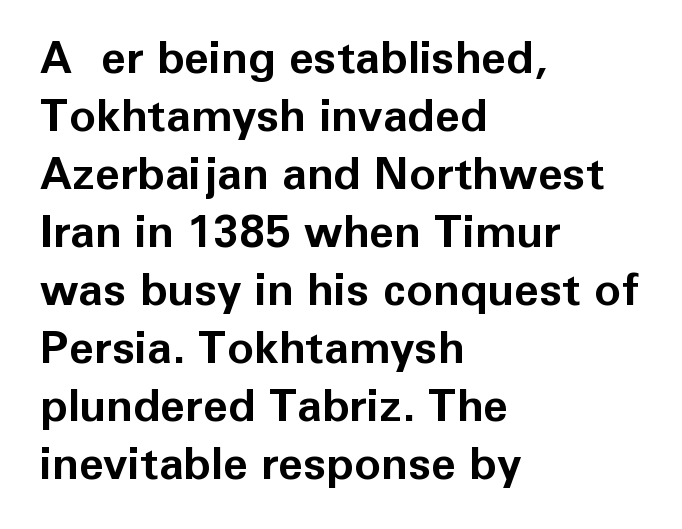
{"serif": "no", "italic": "no", "bold": "yes", "weight": "bold", "width": "normal", "stroke_contrast": "low", "x_height": "medium", "monospaced": "no", "underline": "no", "align": "left", "line_spacing": "normal", "line_spacing_ratio": 1.29, "letter_spacing": "normal", "letter_spacing_em": 0.0, "glyph_px": 45}
